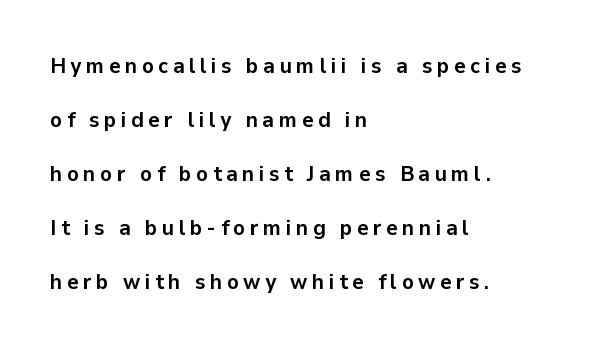
The image shows 22 px bold type, upright; set left-aligned, loose line spacing (2.46x), unusually wide letter spacing (+0.2 em), not underlined.
